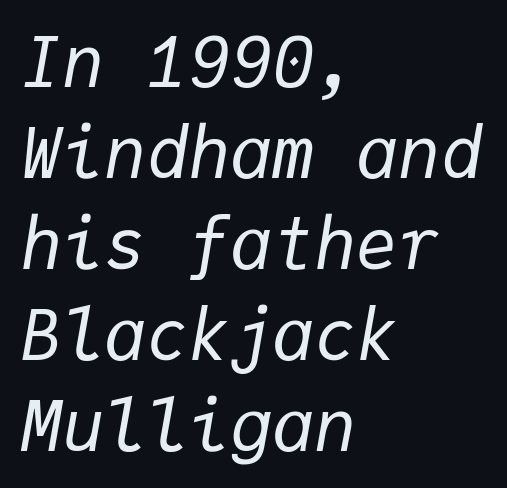
The image shows 70 px regular-weight type, italic (leaning right), monospaced; set left-aligned, normal line spacing (1.3x), normal letter spacing, not underlined; low stroke contrast and a medium x-height.
